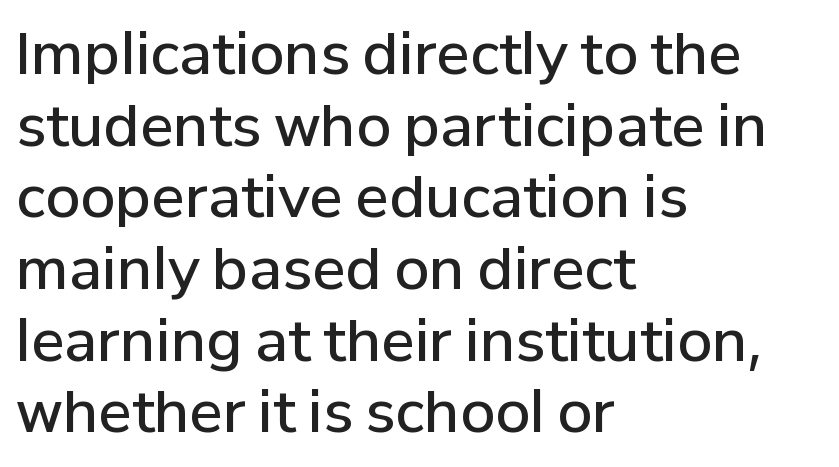
This is moderately heavy type, rendered in semibold. Tall strokes in this sample are plumb rather than angled. The line-height multiplier appears to be the usual default. Typographically, this falls in the sans-serif category. The zone under the glyphs is completely vacant.
